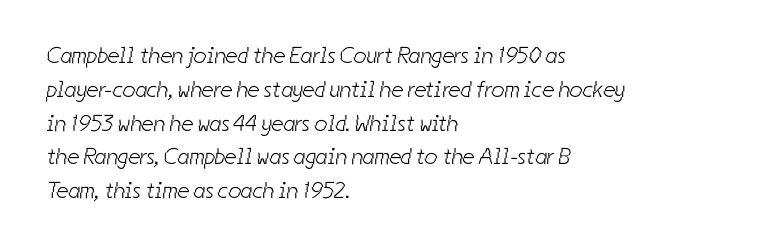
{"bold": "no", "underline": "no", "align": "left", "line_spacing": "normal", "line_spacing_ratio": 1.47, "letter_spacing": "normal", "letter_spacing_em": 0.0, "glyph_px": 23}
